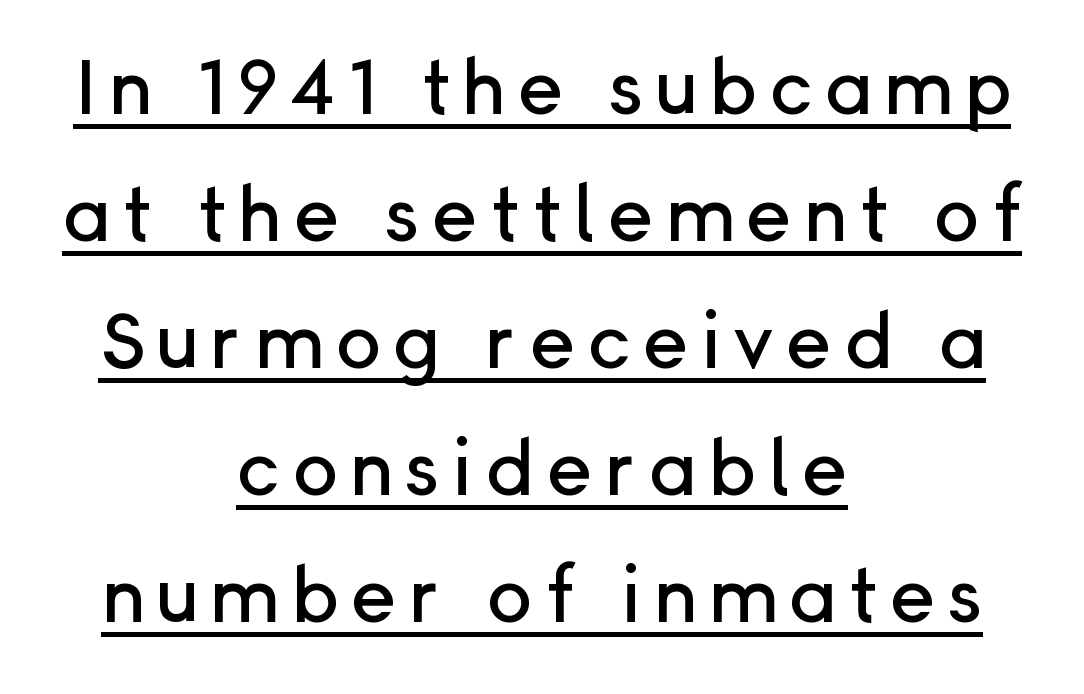
The image shows 76 px sans-serif type, upright; set centered, normal line spacing (1.67x), underlined; low stroke contrast and a medium x-height.
